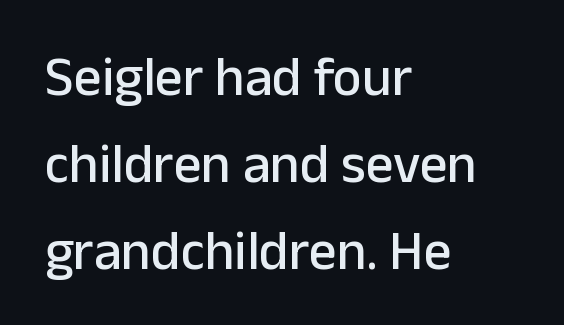
The image shows 55 px sans-serif type, upright; set left-aligned, normal line spacing (1.58x), normal letter spacing, not underlined; low stroke contrast and a medium x-height.
